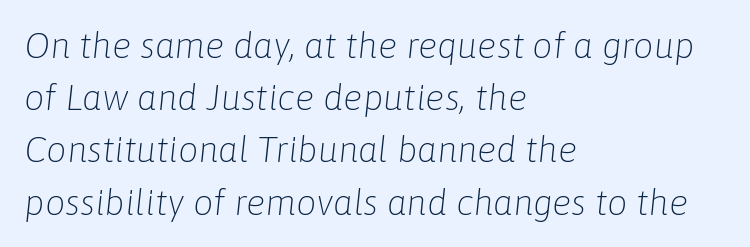
Characters follow at the spacing the type designer built in. Which margin do the lines hug? The left one — the right edge is uneven. Regarding leading, the lines here are spaced in the standard way. Any mark beneath the type? The region is blank.
